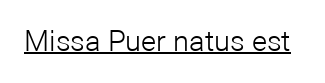
Q: Is the text bold? A: No.
Q: Is the text italic (slanted)? A: No, it is upright.
Q: Is the typeface a serif or a sans-serif typeface? A: Sans-serif.
Q: Is the text underlined? A: Yes.
Q: Is the spacing between letters normal or unusually wide? A: Normal.
Q: Width (condensed, normal, or wide)? A: Normal.
Q: Stroke contrast? A: Low.
Q: x-height? A: Medium.
Q: Monospaced? A: No.
